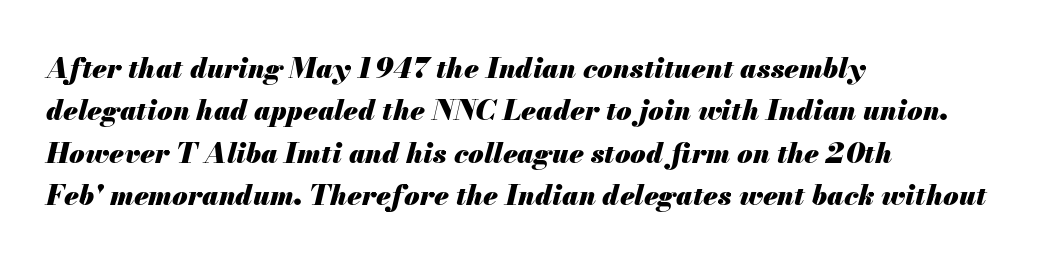
{"italic": "yes", "lean": "right", "slant_degrees": 13, "bold": "yes", "weight": "heavy", "width": "normal", "stroke_contrast": "medium", "x_height": "small", "monospaced": "no", "underline": "no", "align": "left", "line_spacing": "normal", "line_spacing_ratio": 1.51, "letter_spacing": "normal", "letter_spacing_em": 0.0, "glyph_px": 28}
